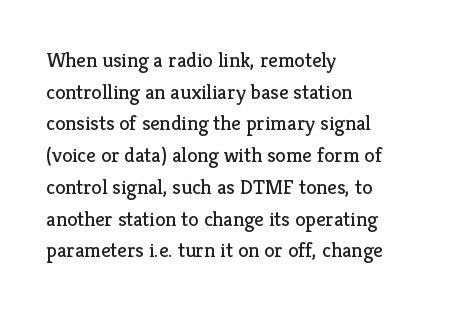
{"italic": "no", "bold": "no", "underline": "no", "align": "left", "line_spacing": "normal", "line_spacing_ratio": 1.51, "letter_spacing": "normal", "letter_spacing_em": 0.0, "glyph_px": 21}
